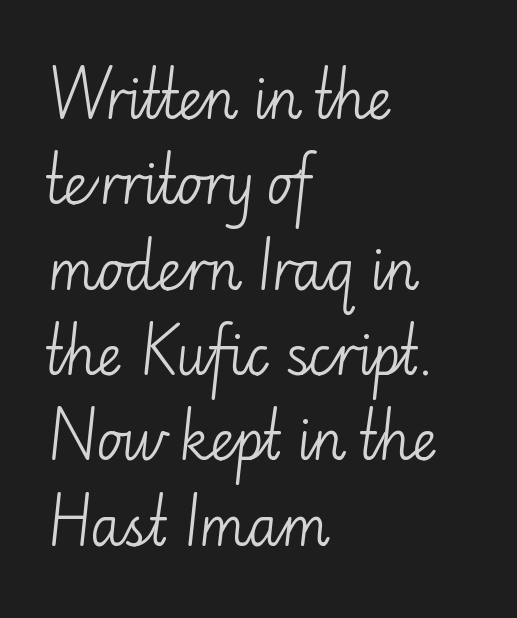
{"serif": "no", "bold": "no", "weight": "light", "width": "normal", "stroke_contrast": "low", "x_height": "small", "monospaced": "no", "underline": "no", "align": "left", "line_spacing": "normal", "line_spacing_ratio": 1.58, "letter_spacing": "normal", "letter_spacing_em": 0.0, "glyph_px": 54}
